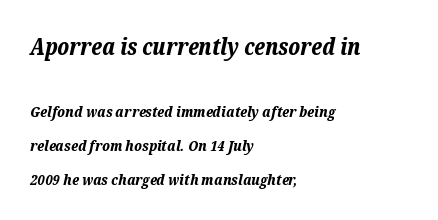
The image shows 23 px bold type, italic (leaning right); set left-aligned, loose line spacing (2.25x), normal letter spacing, not underlined; the first (top) block is 1.53x larger.
